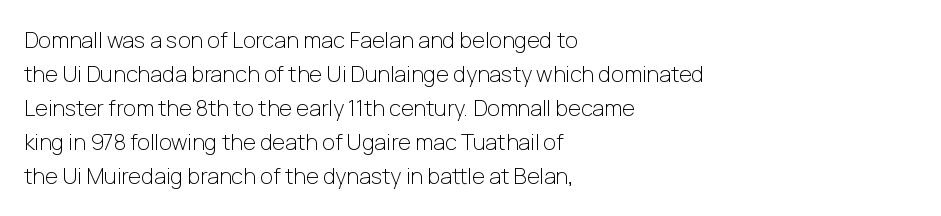
The image shows 22 px text type, upright; set left-aligned, normal line spacing (1.55x), normal letter spacing, not underlined.
